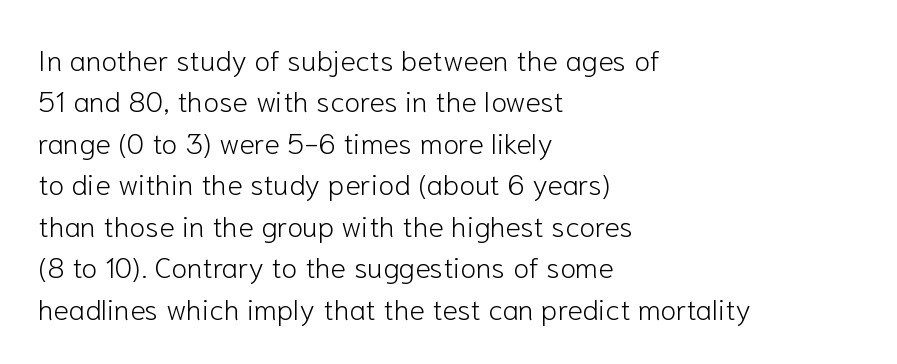
The image shows 29 px light sans-serif type, upright; set left-aligned, normal line spacing (1.43x), normal letter spacing, not underlined; low stroke contrast and a medium x-height.
